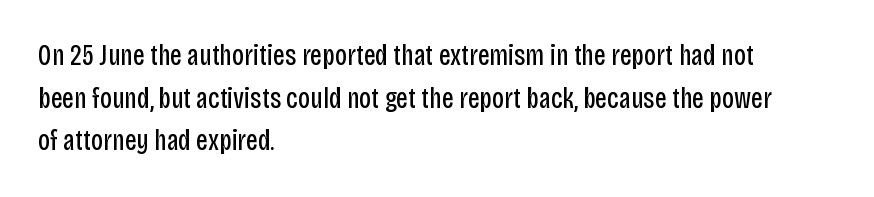
Q: Is the text bold? A: No.
Q: Is the text italic (slanted)? A: No, it is upright.
Q: Is the typeface a serif or a sans-serif typeface? A: Sans-serif.
Q: Is the text underlined? A: No.
Q: How is the paragraph aligned? A: Left-aligned.
Q: Is the spacing between letters normal or unusually wide? A: Normal.
Q: Is the spacing between lines tight, normal or loose? A: Normal.
Q: Width (condensed, normal, or wide)? A: Condensed.
Q: Stroke contrast? A: Low.
Q: x-height? A: Large.
Q: Monospaced? A: No.
